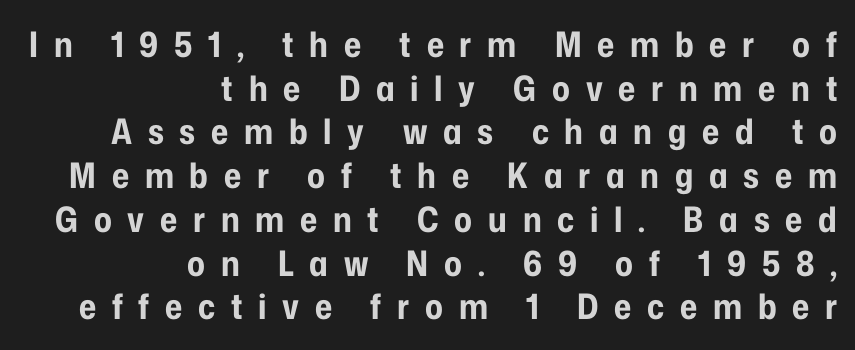
Reading down the column, the eye jumps a familiar distance to each next line. Looks like regular typesetting: each glyph gets only the width it needs. In terms of letterspacing, this is a distinctly airy, spread setting. Quick note: underline off.
